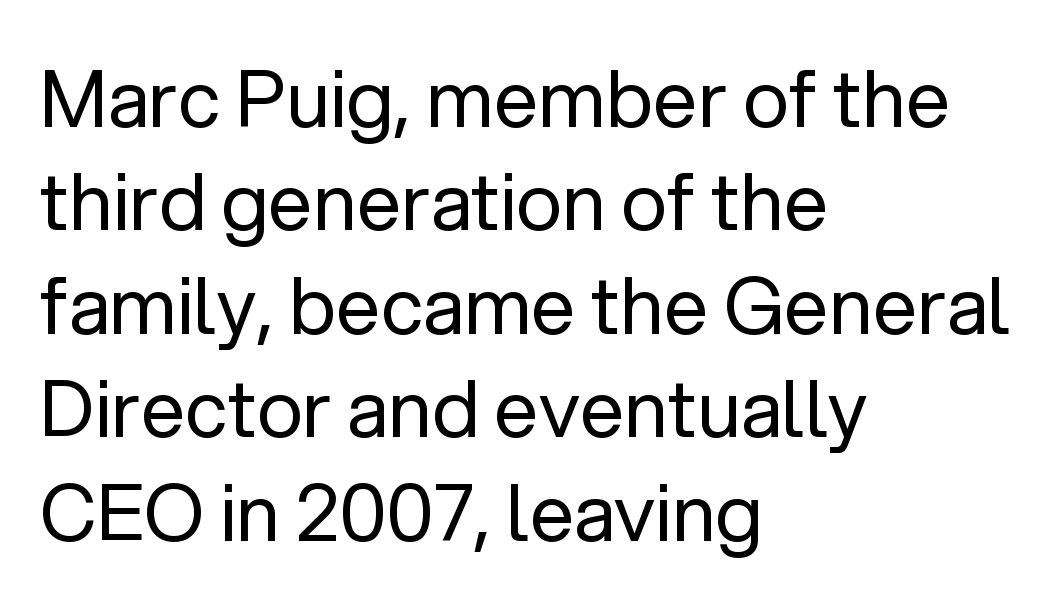
Q: Is the text bold? A: No.
Q: Is the text italic (slanted)? A: No, it is upright.
Q: Is the typeface a serif or a sans-serif typeface? A: Sans-serif.
Q: Is the text underlined? A: No.
Q: How is the paragraph aligned? A: Left-aligned.
Q: Is the spacing between letters normal or unusually wide? A: Normal.
Q: Is the spacing between lines tight, normal or loose? A: Normal.
Q: Width (condensed, normal, or wide)? A: Normal.
Q: Stroke contrast? A: Low.
Q: x-height? A: Medium.
Q: Monospaced? A: No.
